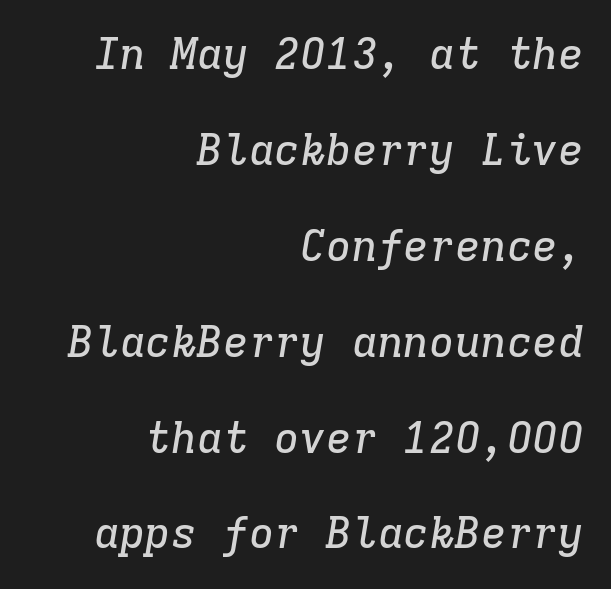
Q: Is the text italic (slanted)? A: Yes, it leans right by about 9 degrees.
Q: Is the typeface a serif or a sans-serif typeface? A: Serif.
Q: Is the text underlined? A: No.
Q: How is the paragraph aligned? A: Right-aligned.
Q: Is the spacing between letters normal or unusually wide? A: Normal.
Q: Is the spacing between lines tight, normal or loose? A: Loose.
Q: Width (condensed, normal, or wide)? A: Normal.
Q: Stroke contrast? A: Low.
Q: x-height? A: Medium.
Q: Monospaced? A: Yes.
